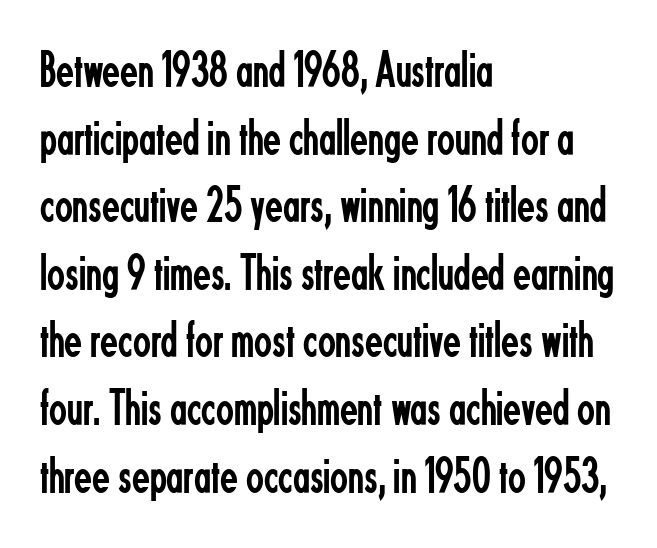
Q: Is the text bold? A: No.
Q: Is the text italic (slanted)? A: No, it is upright.
Q: Is the typeface a serif or a sans-serif typeface? A: Sans-serif.
Q: Is the text underlined? A: No.
Q: How is the paragraph aligned? A: Left-aligned.
Q: Is the spacing between letters normal or unusually wide? A: Normal.
Q: Is the spacing between lines tight, normal or loose? A: Normal.
Q: Width (condensed, normal, or wide)? A: Condensed.
Q: Stroke contrast? A: Low.
Q: x-height? A: Small.
Q: Monospaced? A: No.
